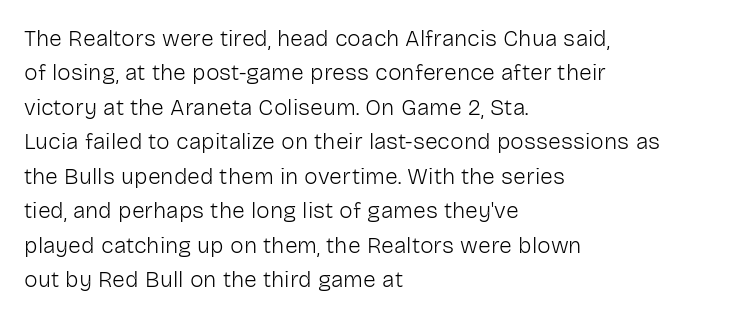
The image shows 23 px text type, upright; set left-aligned, normal line spacing (1.5x), normal letter spacing, not underlined.
